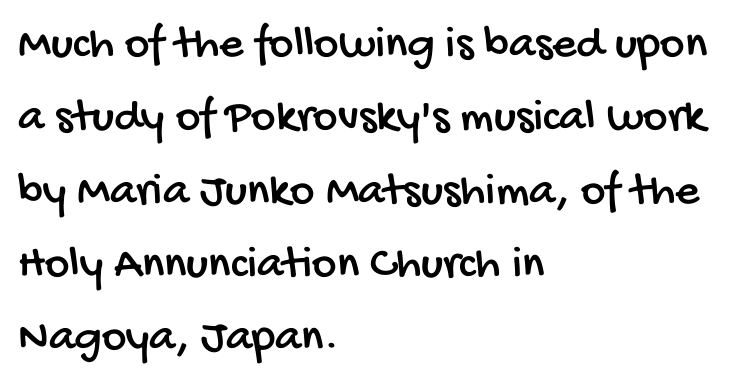
The image shows 47 px condensed sans-serif type; set left-aligned, normal line spacing (1.56x), normal letter spacing, not underlined; low stroke contrast and a large x-height.
